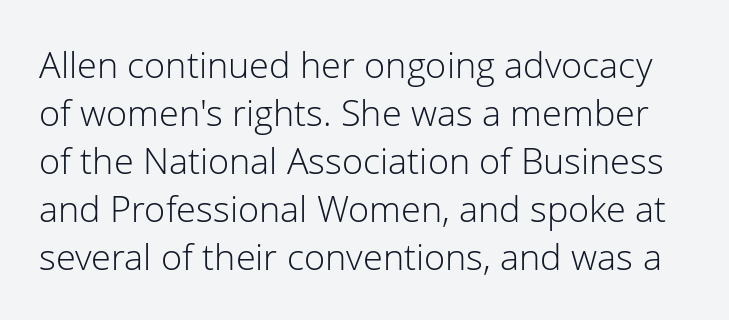
Q: Is the text bold? A: No.
Q: Is the text italic (slanted)? A: No, it is upright.
Q: Is the typeface a serif or a sans-serif typeface? A: Sans-serif.
Q: Is the text underlined? A: No.
Q: Is the spacing between letters normal or unusually wide? A: Normal.
Q: Is the spacing between lines tight, normal or loose? A: Normal.
Q: Width (condensed, normal, or wide)? A: Normal.
Q: Stroke contrast? A: Low.
Q: x-height? A: Medium.
Q: Monospaced? A: No.
